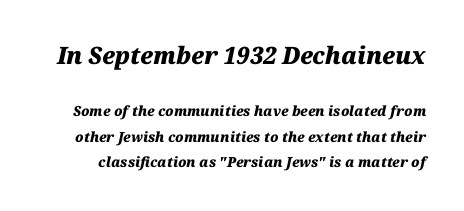
The image shows 24 px bold type, italic (leaning right); set line spacing 1.83x, normal letter spacing, not underlined; the first (top) block is 1.71x larger.
